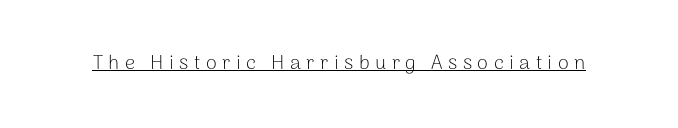
The image shows 20 px text type, upright; set unusually wide letter spacing (+0.27 em), underlined.
